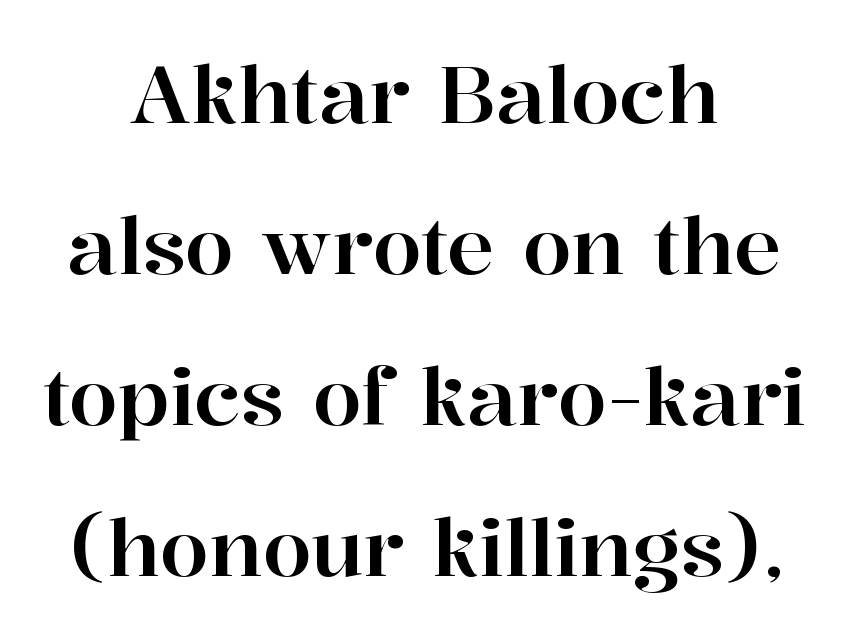
Q: Is the text italic (slanted)? A: No, it is upright.
Q: Is the typeface a serif or a sans-serif typeface? A: Serif.
Q: Is the text underlined? A: No.
Q: How is the paragraph aligned? A: Centered.
Q: Is the spacing between letters normal or unusually wide? A: Normal.
Q: Is the spacing between lines tight, normal or loose? A: Loose.
Q: Width (condensed, normal, or wide)? A: Normal.
Q: Stroke contrast? A: High.
Q: x-height? A: Medium.
Q: Monospaced? A: No.
